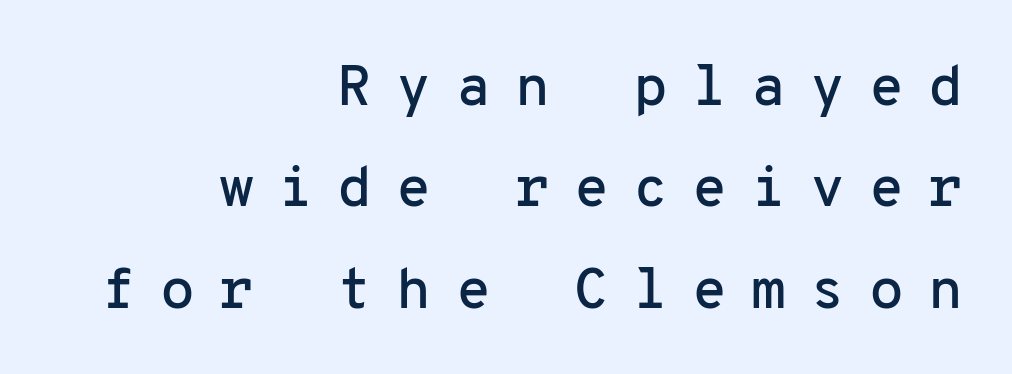
Q: Is the text italic (slanted)? A: No, it is upright.
Q: Is the typeface a serif or a sans-serif typeface? A: Sans-serif.
Q: Is the text underlined? A: No.
Q: How is the paragraph aligned? A: Right-aligned.
Q: Is the spacing between letters normal or unusually wide? A: Unusually wide.
Q: Width (condensed, normal, or wide)? A: Normal.
Q: Stroke contrast? A: Low.
Q: x-height? A: Medium.
Q: Monospaced? A: Yes.
